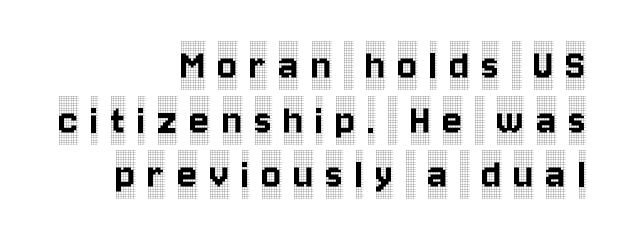
Q: Is the text italic (slanted)? A: No, it is upright.
Q: Is the typeface a serif or a sans-serif typeface? A: Serif.
Q: Is the text underlined? A: No.
Q: How is the paragraph aligned? A: Right-aligned.
Q: Is the spacing between letters normal or unusually wide? A: Unusually wide.
Q: Width (condensed, normal, or wide)? A: Condensed.
Q: x-height? A: Large.
Q: Monospaced? A: No.
